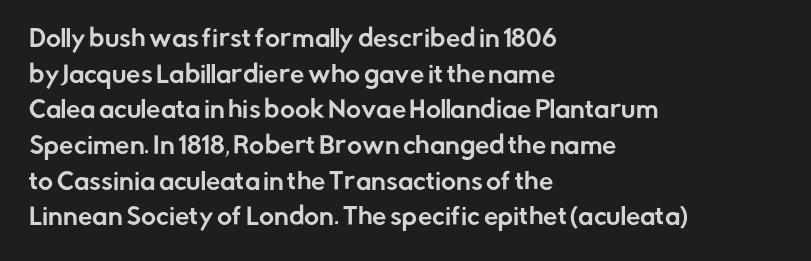
The image shows 23 px text type, upright; set left-aligned, normal line spacing (1.55x), normal letter spacing, not underlined.
